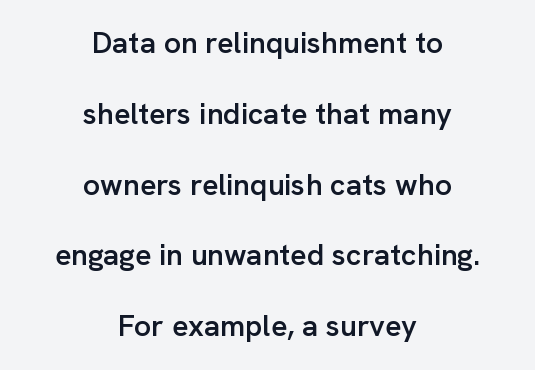
Q: Is the text bold? A: Semi-bold.
Q: Is the text italic (slanted)? A: No, it is upright.
Q: Is the typeface a serif or a sans-serif typeface? A: Sans-serif.
Q: Is the text underlined? A: No.
Q: How is the paragraph aligned? A: Centered.
Q: Is the spacing between letters normal or unusually wide? A: Normal.
Q: Is the spacing between lines tight, normal or loose? A: Loose.
Q: Width (condensed, normal, or wide)? A: Normal.
Q: Stroke contrast? A: Low.
Q: x-height? A: Medium.
Q: Monospaced? A: No.
